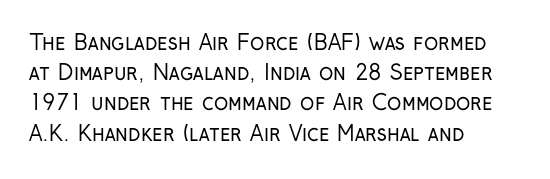
The image shows 21 px text type, upright; set left-aligned, normal line spacing (1.44x), normal letter spacing, not underlined.
